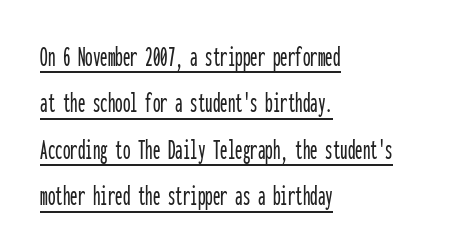
The image shows 30 px condensed sans-serif type, upright, monospaced; set left-aligned, normal line spacing (1.55x), normal letter spacing, underlined; low stroke contrast and a medium x-height.
